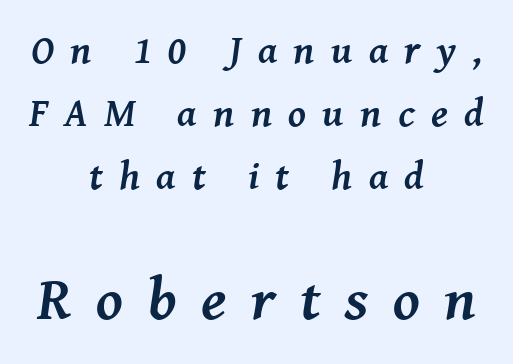
{"serif": "yes", "italic": "yes", "lean": "right", "slant_degrees": 8, "bold": "yes", "weight": "semibold", "width": "normal", "stroke_contrast": "medium", "x_height": "medium", "monospaced": "no", "underline": "no", "align": "center", "line_spacing": "normal", "line_spacing_ratio": 1.58, "letter_spacing": "wide", "letter_spacing_em": 0.41, "larger_block": "second", "size_ratio": 1.5, "glyph_px": 60}
